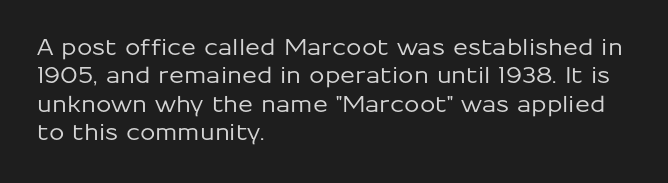
Does extra space separate the letters? No, they use regular spacing. Rows of type keep a routine distance in the vertical direction. Descender tails drop into unmarked territory. No italicization has been applied; the sample stays upright.
